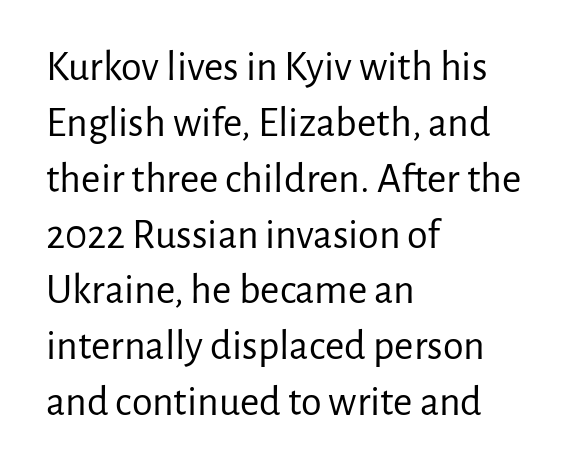
The image shows 42 px regular-weight sans-serif type, upright; set left-aligned, normal line spacing (1.33x), normal letter spacing, not underlined; low stroke contrast and a medium x-height.
